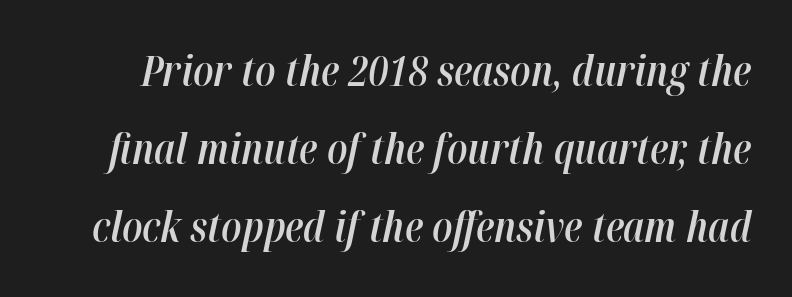
{"italic": "yes", "lean": "right", "slant_degrees": 12, "bold": "semi", "weight": "semibold", "width": "condensed", "stroke_contrast": "high", "x_height": "medium", "monospaced": "no", "underline": "no", "line_spacing_ratio": 1.86, "letter_spacing": "normal", "letter_spacing_em": 0.0, "glyph_px": 42}
